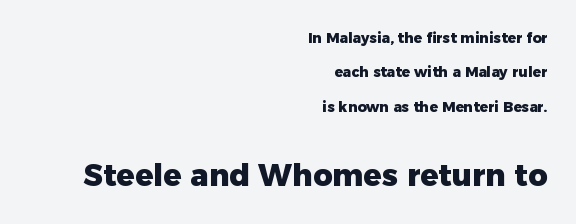
{"serif": "no", "italic": "no", "bold": "yes", "weight": "heavy", "width": "normal", "stroke_contrast": "low", "x_height": "medium", "monospaced": "no", "underline": "no", "align": "right", "line_spacing": "loose", "line_spacing_ratio": 2.46, "letter_spacing": "normal", "letter_spacing_em": 0.0, "larger_block": "second", "size_ratio": 2.14, "glyph_px": 30}
